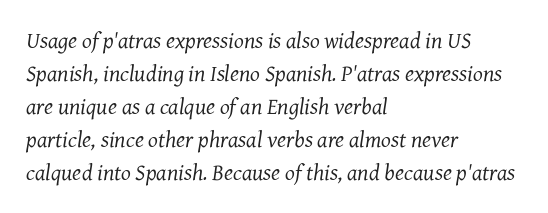
Q: Is the text bold? A: No.
Q: Is the text italic (slanted)? A: Yes, it leans right by about 7 degrees.
Q: Is the text underlined? A: No.
Q: How is the paragraph aligned? A: Left-aligned.
Q: Is the spacing between letters normal or unusually wide? A: Normal.
Q: Is the spacing between lines tight, normal or loose? A: Normal.
